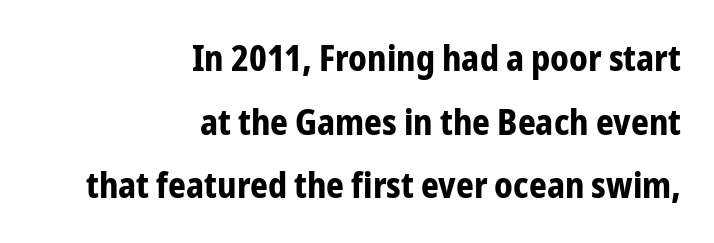
Descenders are the only things crossing below the line. The letters advance in unequal steps, a hallmark of proportional type. Serif or sans? Sans — the stroke terminals are bare. These lines were composed using upright roman letters. This rendering uses right alignment, leaving the left contour irregular.
